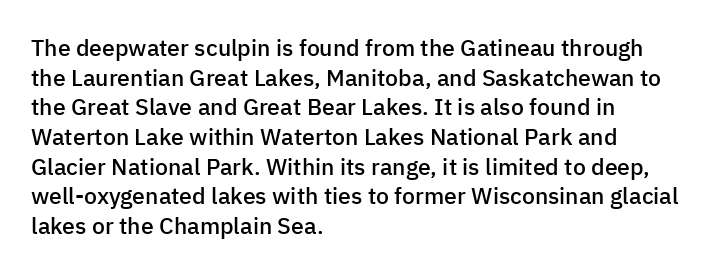
Stroke thickness is moderately raised; the sample reads as semibold. Vertical strokes here are truly vertical. The area under the type is left untouched. Summary of vertical rhythm: regular, with standard interline spacing.
